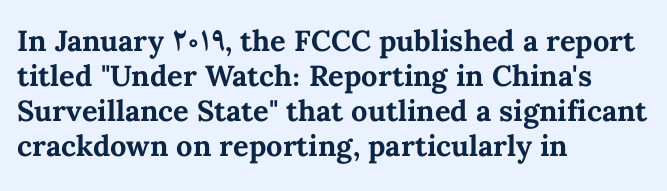
{"italic": "no", "bold": "yes", "weight": "bold", "width": "normal", "stroke_contrast": "medium", "x_height": "medium", "monospaced": "no", "underline": "no", "align": "left", "line_spacing_ratio": 1.21, "letter_spacing": "normal", "letter_spacing_em": 0.0, "glyph_px": 29}
